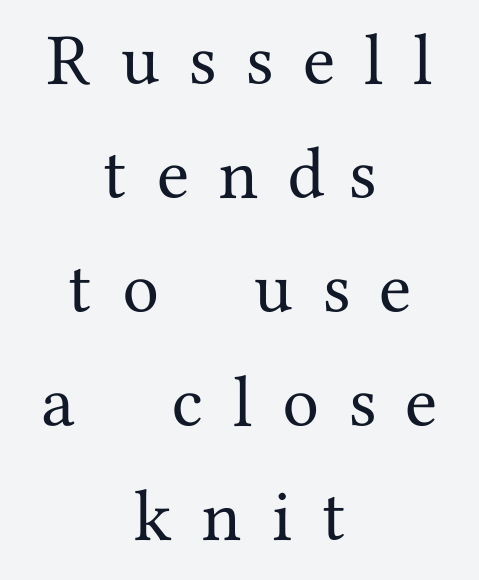
Q: Is the text italic (slanted)? A: No, it is upright.
Q: Is the typeface a serif or a sans-serif typeface? A: Serif.
Q: Is the text underlined? A: No.
Q: How is the paragraph aligned? A: Centered.
Q: Is the spacing between letters normal or unusually wide? A: Unusually wide.
Q: Is the spacing between lines tight, normal or loose? A: Normal.
Q: Width (condensed, normal, or wide)? A: Normal.
Q: Stroke contrast? A: Medium.
Q: x-height? A: Medium.
Q: Monospaced? A: No.
